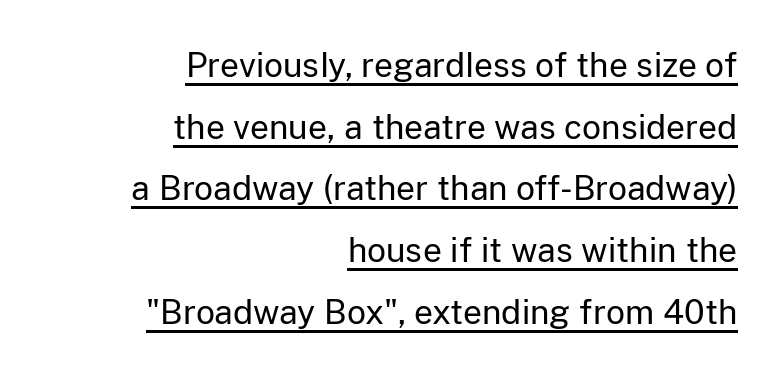
The image shows 33 px regular-weight sans-serif type, upright; set right-aligned, line spacing 1.87x, normal letter spacing, underlined; low stroke contrast and a medium x-height.
